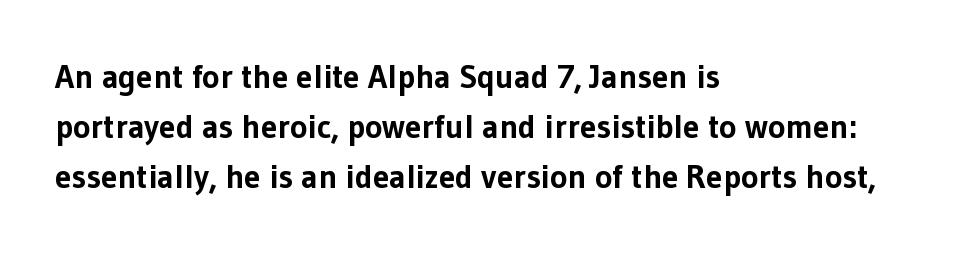
The image shows 33 px bold sans-serif type, upright; set left-aligned, normal line spacing (1.52x), normal letter spacing, not underlined; low stroke contrast and a medium x-height.
